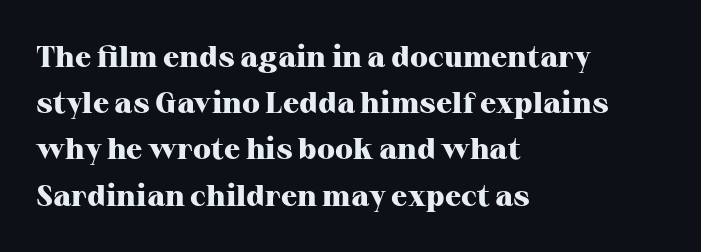
Q: Is the text bold? A: Yes.
Q: Is the text italic (slanted)? A: No, it is upright.
Q: Is the typeface a serif or a sans-serif typeface? A: Serif.
Q: Is the text underlined? A: No.
Q: How is the paragraph aligned? A: Left-aligned.
Q: Is the spacing between letters normal or unusually wide? A: Normal.
Q: Is the spacing between lines tight, normal or loose? A: Normal.
Q: Width (condensed, normal, or wide)? A: Normal.
Q: Stroke contrast? A: High.
Q: x-height? A: Medium.
Q: Monospaced? A: No.
